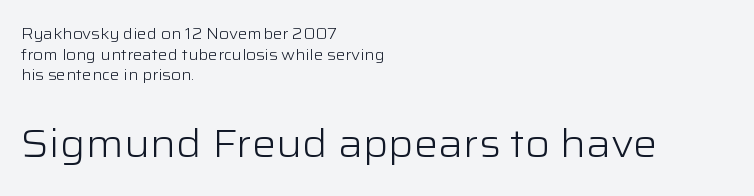
The image shows 38 px light, wide sans-serif type, upright; set left-aligned, normal line spacing (1.37x), normal letter spacing, not underlined; the second (bottom) block is 2.53x larger; low stroke contrast and a medium x-height.
